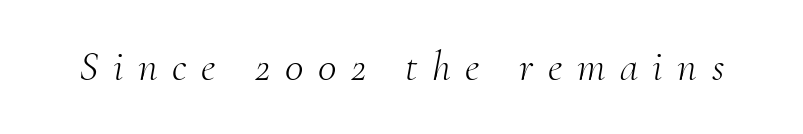
Q: Is the text bold? A: No.
Q: Is the text italic (slanted)? A: Yes, it leans right by about 10 degrees.
Q: Is the typeface a serif or a sans-serif typeface? A: Serif.
Q: Is the text underlined? A: No.
Q: Is the spacing between letters normal or unusually wide? A: Unusually wide.
Q: Width (condensed, normal, or wide)? A: Normal.
Q: Stroke contrast? A: Medium.
Q: x-height? A: Small.
Q: Monospaced? A: No.
